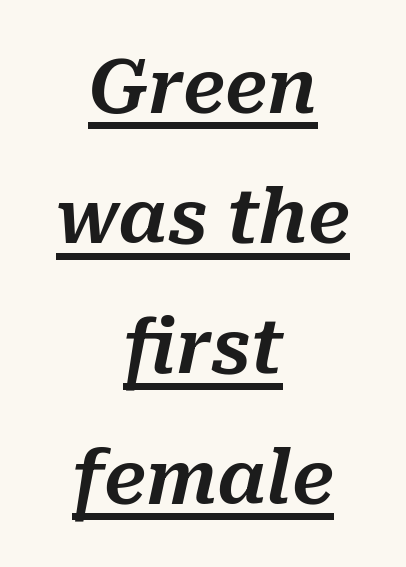
Honestly, the letter spacing is just normal — you wouldn't notice it. The paragraph has two soft edges and a firm central axis. Compared with undecorated copy, this sample adds a rule below the words. The typography opts for an oblique posture over an upright one. Note the varied advance widths — an 'i' is clearly narrower than an 'm'.
